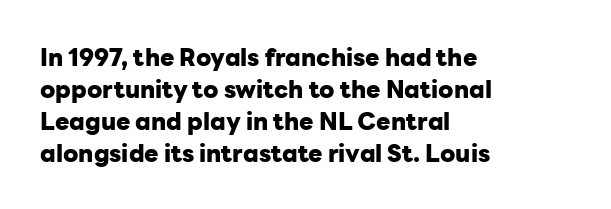
The image shows 24 px bold type, upright; set left-aligned, normal line spacing (1.33x), normal letter spacing, not underlined.
